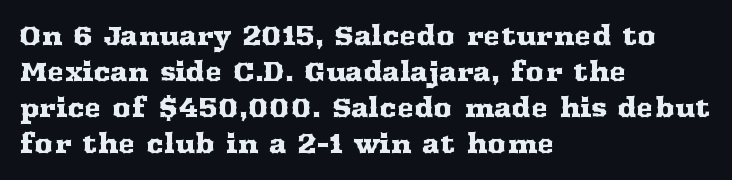
The image shows 26 px text type, upright; set left-aligned, normal line spacing (1.39x), normal letter spacing, not underlined.
